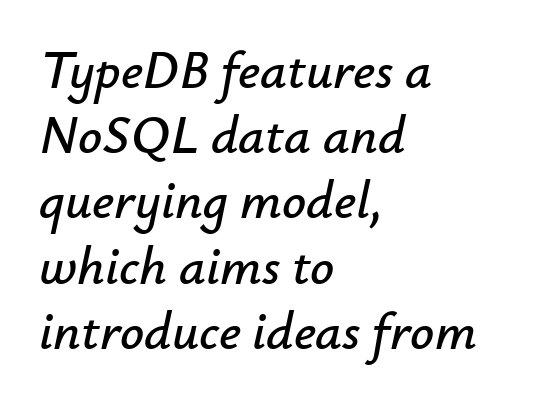
Q: Is the text italic (slanted)? A: Yes, it leans right by about 12 degrees.
Q: Is the text underlined? A: No.
Q: How is the paragraph aligned? A: Left-aligned.
Q: Is the spacing between letters normal or unusually wide? A: Normal.
Q: Width (condensed, normal, or wide)? A: Normal.
Q: Stroke contrast? A: Low.
Q: x-height? A: Small.
Q: Monospaced? A: No.
